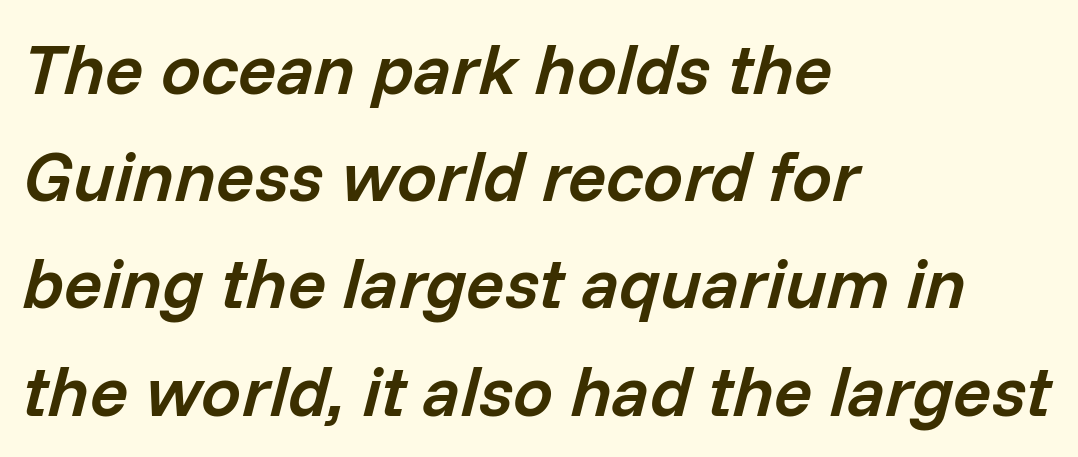
The image shows 71 px semibold type, italic (leaning right); set left-aligned, normal line spacing (1.51x), normal letter spacing, not underlined; low stroke contrast and a medium x-height.
